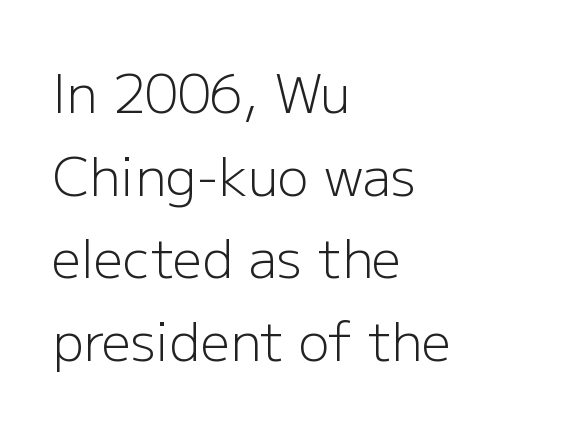
Leftover space on each line is placed entirely after the last word. This is roman type, the default non-slanted kind. The designer went with a sans here, leaving each stem footless. Whoever set this chose a conventional vertical rhythm.
